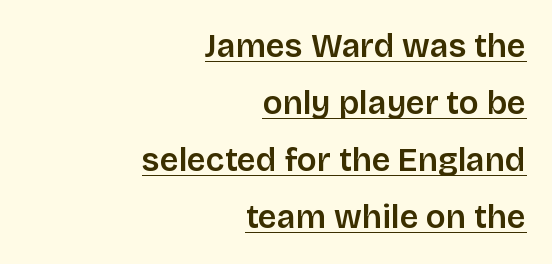
{"serif": "no", "italic": "no", "width": "normal", "stroke_contrast": "low", "x_height": "large", "monospaced": "no", "underline": "yes", "align": "right", "line_spacing_ratio": 1.73, "letter_spacing": "normal", "letter_spacing_em": 0.0, "glyph_px": 33}
